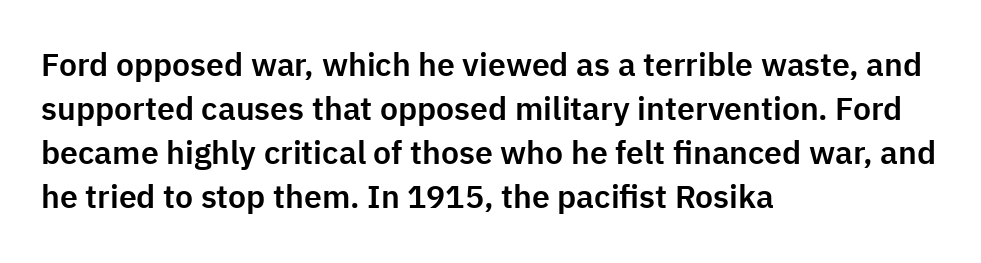
Q: Is the text italic (slanted)? A: No, it is upright.
Q: Is the typeface a serif or a sans-serif typeface? A: Sans-serif.
Q: Is the text underlined? A: No.
Q: How is the paragraph aligned? A: Left-aligned.
Q: Is the spacing between letters normal or unusually wide? A: Normal.
Q: Is the spacing between lines tight, normal or loose? A: Normal.
Q: Width (condensed, normal, or wide)? A: Normal.
Q: Stroke contrast? A: Low.
Q: x-height? A: Medium.
Q: Monospaced? A: No.
